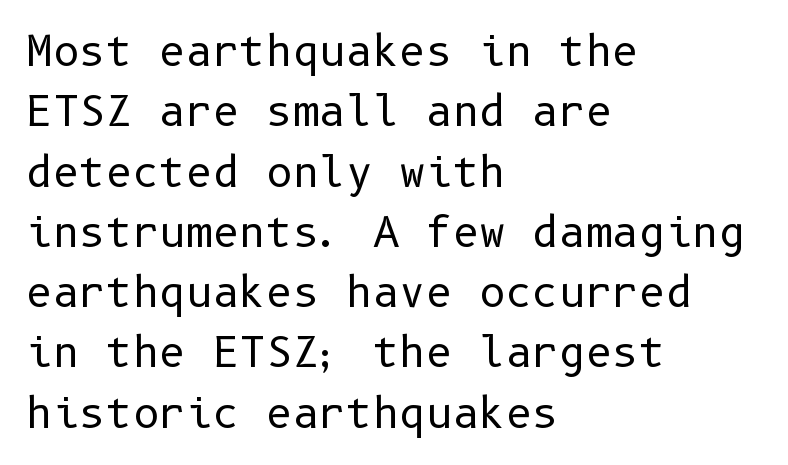
The image shows 41 px regular-weight sans-serif type, upright; set left-aligned, normal line spacing (1.47x), normal letter spacing, not underlined; low stroke contrast and a medium x-height.
